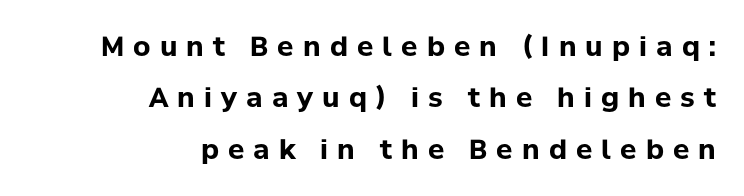
The image shows 27 px bold type, upright; set right-aligned, loose line spacing (1.9x), unusually wide letter spacing (+0.34 em), not underlined.
